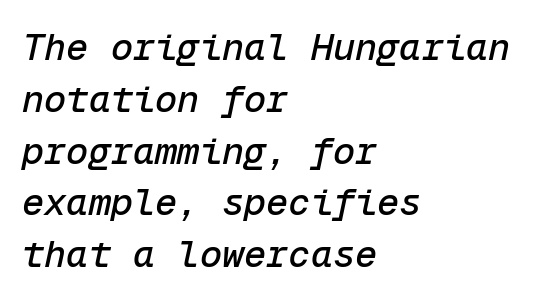
The image shows 37 px text type, italic (leaning right), monospaced; set left-aligned, normal line spacing (1.4x), normal letter spacing, not underlined; low stroke contrast and a medium x-height.
